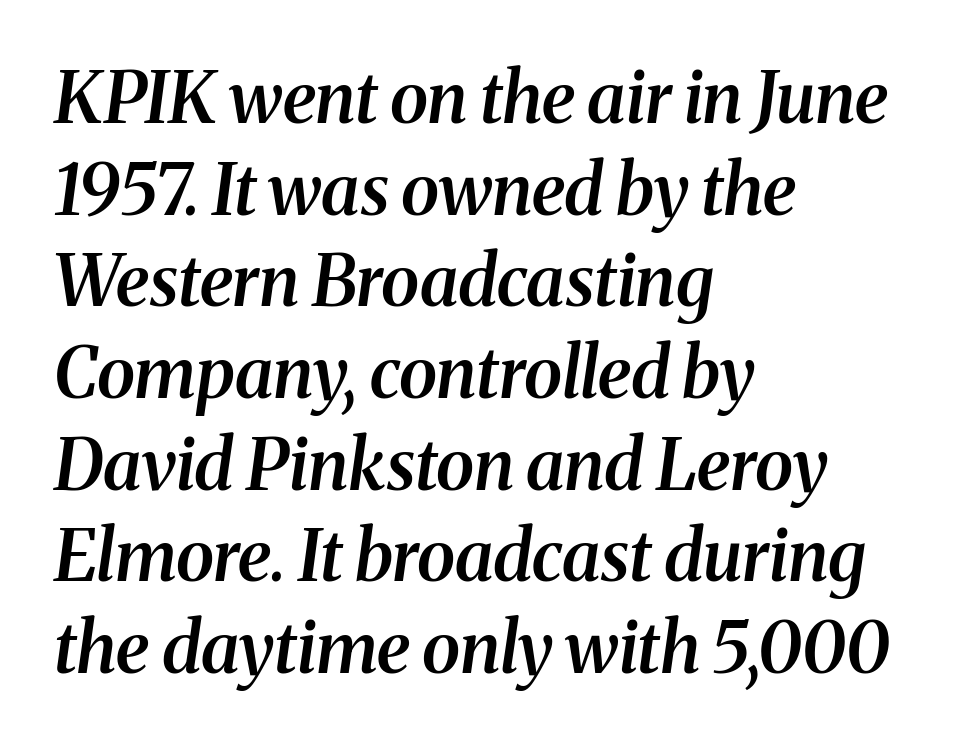
{"serif": "yes", "italic": "yes", "lean": "right", "slant_degrees": 8, "bold": "semi", "weight": "semibold", "width": "normal", "stroke_contrast": "medium", "x_height": "medium", "monospaced": "no", "underline": "no", "align": "left", "line_spacing": "normal", "line_spacing_ratio": 1.31, "letter_spacing": "normal", "letter_spacing_em": 0.0, "glyph_px": 70}
